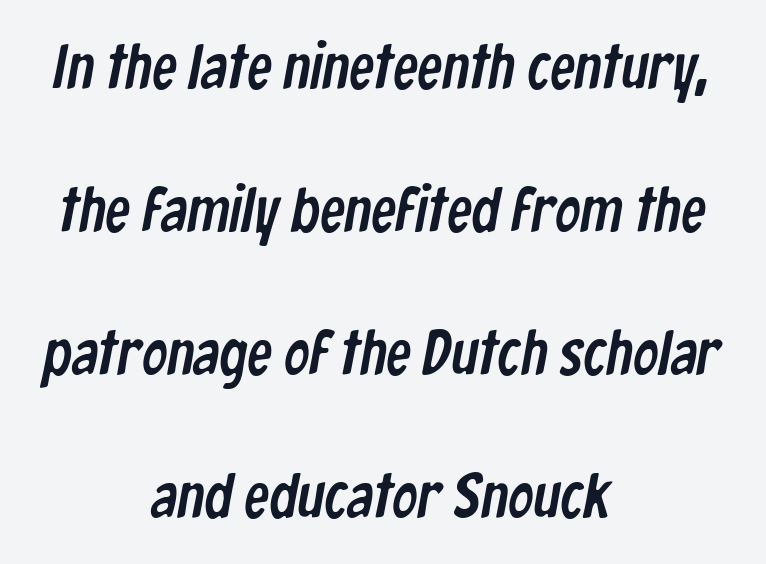
Q: Is the typeface a serif or a sans-serif typeface? A: Sans-serif.
Q: Is the text underlined? A: No.
Q: How is the paragraph aligned? A: Centered.
Q: Is the spacing between letters normal or unusually wide? A: Normal.
Q: Is the spacing between lines tight, normal or loose? A: Loose.
Q: Width (condensed, normal, or wide)? A: Condensed.
Q: Stroke contrast? A: Low.
Q: x-height? A: Medium.
Q: Monospaced? A: No.
